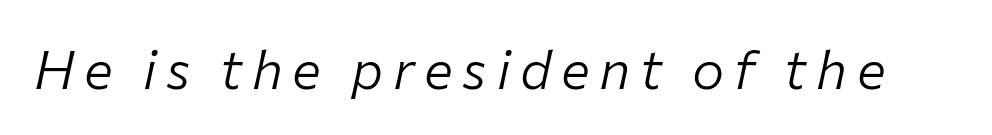
Q: Is the text bold? A: No.
Q: Is the text italic (slanted)? A: Yes, it leans right by about 12 degrees.
Q: Is the text underlined? A: No.
Q: Width (condensed, normal, or wide)? A: Normal.
Q: Stroke contrast? A: Low.
Q: x-height? A: Medium.
Q: Monospaced? A: No.
